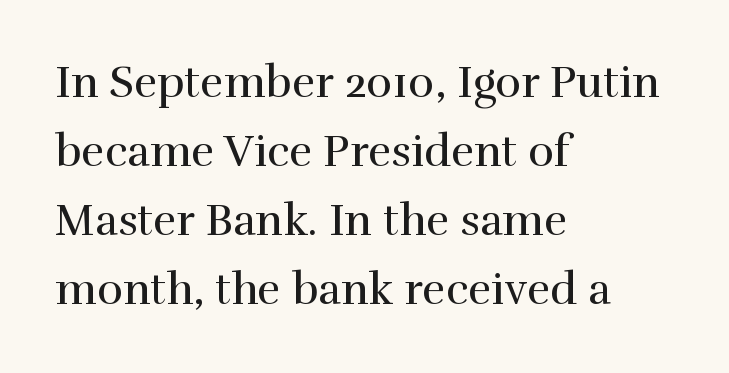
{"serif": "yes", "italic": "no", "bold": "no", "weight": "regular", "width": "normal", "stroke_contrast": "high", "x_height": "medium", "monospaced": "no", "underline": "no", "align": "left", "line_spacing": "normal", "line_spacing_ratio": 1.57, "letter_spacing": "normal", "letter_spacing_em": 0.0, "glyph_px": 44}
